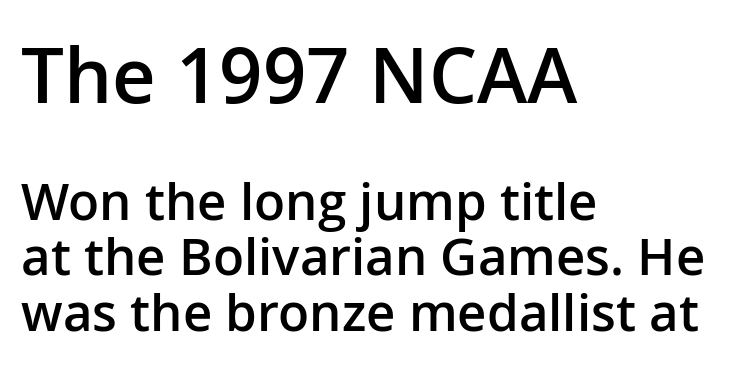
The rendering uses a semibold face; strokes are thickened but not to full bold. These lines stack with their left ends in a neat column. These lines keep a tight, regular rhythm from letter to letter. When letters stand straight like this, we call the style roman or upright. This rendering features lettering with no underline.
